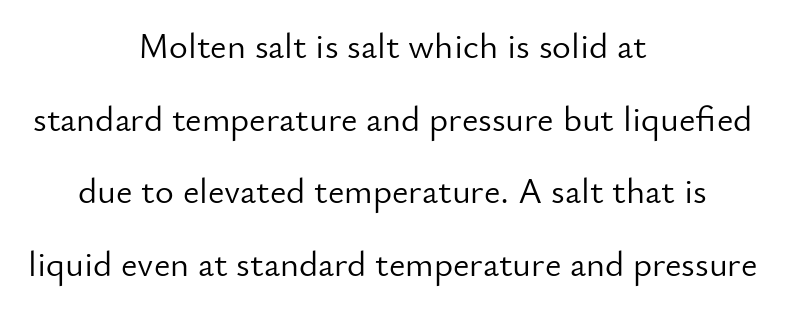
The image shows 36 px light sans-serif type, upright; set centered, loose line spacing (2.02x), normal letter spacing, not underlined; low stroke contrast and a small x-height.
